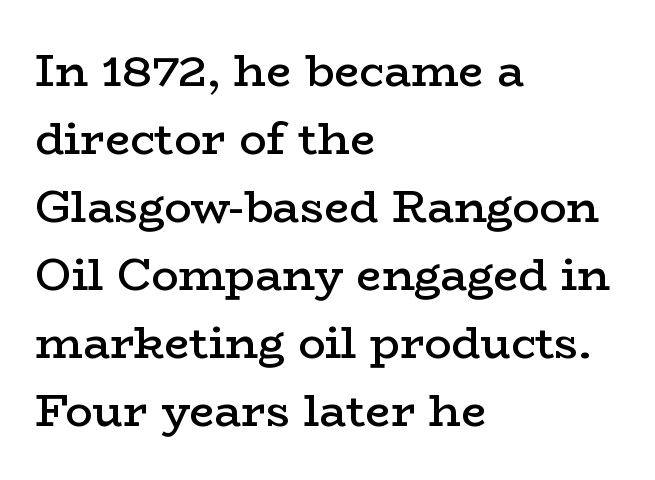
The image shows 45 px semibold, wide serif type, upright; set left-aligned, normal line spacing (1.51x), normal letter spacing, not underlined; low stroke contrast and a medium x-height.
